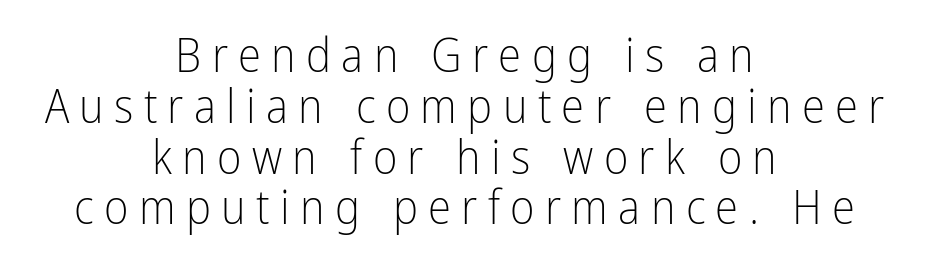
Q: Is the text bold? A: No.
Q: Is the text italic (slanted)? A: No, it is upright.
Q: Is the typeface a serif or a sans-serif typeface? A: Sans-serif.
Q: Is the text underlined? A: No.
Q: How is the paragraph aligned? A: Centered.
Q: Is the spacing between letters normal or unusually wide? A: Unusually wide.
Q: Is the spacing between lines tight, normal or loose? A: Tight.
Q: Width (condensed, normal, or wide)? A: Condensed.
Q: Stroke contrast? A: Low.
Q: x-height? A: Medium.
Q: Monospaced? A: No.
